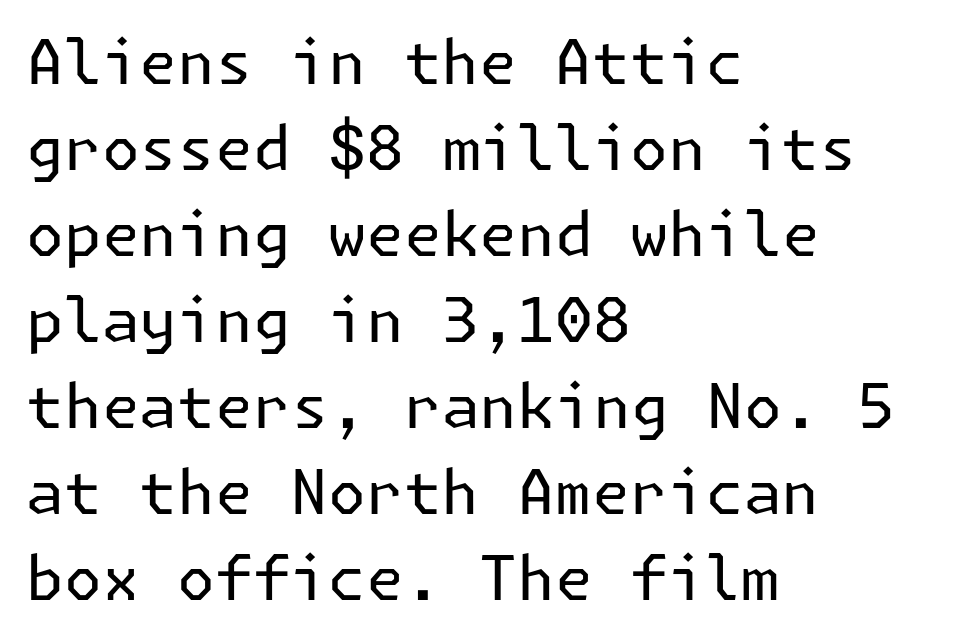
{"serif": "no", "italic": "no", "bold": "no", "weight": "regular", "width": "normal", "stroke_contrast": "low", "x_height": "medium", "underline": "no", "align": "left", "line_spacing": "normal", "line_spacing_ratio": 1.41, "letter_spacing": "normal", "letter_spacing_em": 0.0, "glyph_px": 61}
